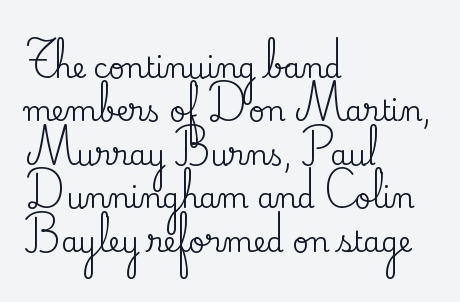
{"serif": "yes", "italic": "no", "width": "normal", "stroke_contrast": "medium", "x_height": "small", "monospaced": "no", "underline": "no", "align": "left", "line_spacing": "normal", "line_spacing_ratio": 1.55, "letter_spacing": "normal", "letter_spacing_em": 0.0, "glyph_px": 28}
